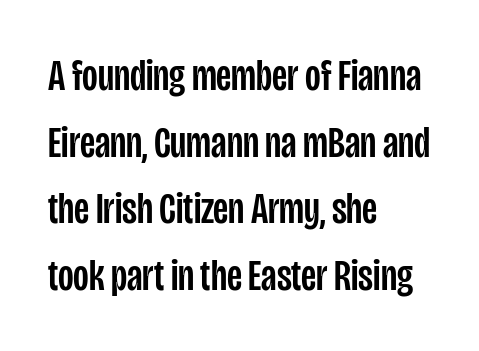
{"serif": "no", "italic": "no", "width": "condensed", "stroke_contrast": "low", "x_height": "large", "monospaced": "no", "underline": "no", "align": "left", "line_spacing": "normal", "line_spacing_ratio": 1.48, "letter_spacing": "normal", "letter_spacing_em": 0.0, "glyph_px": 45}
